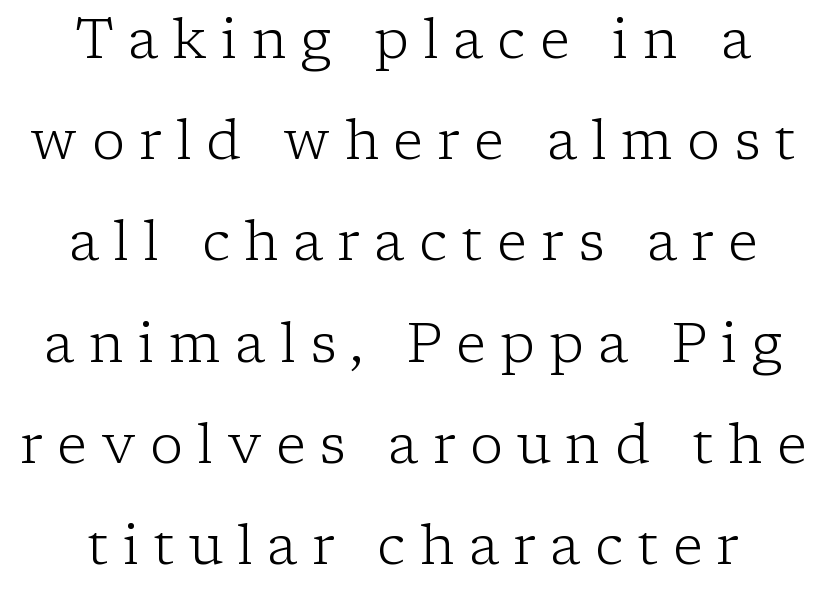
Q: Is the text bold? A: No.
Q: Is the text italic (slanted)? A: No, it is upright.
Q: Is the typeface a serif or a sans-serif typeface? A: Serif.
Q: Is the text underlined? A: No.
Q: Is the spacing between letters normal or unusually wide? A: Unusually wide.
Q: Width (condensed, normal, or wide)? A: Normal.
Q: Stroke contrast? A: Low.
Q: x-height? A: Medium.
Q: Monospaced? A: No.
